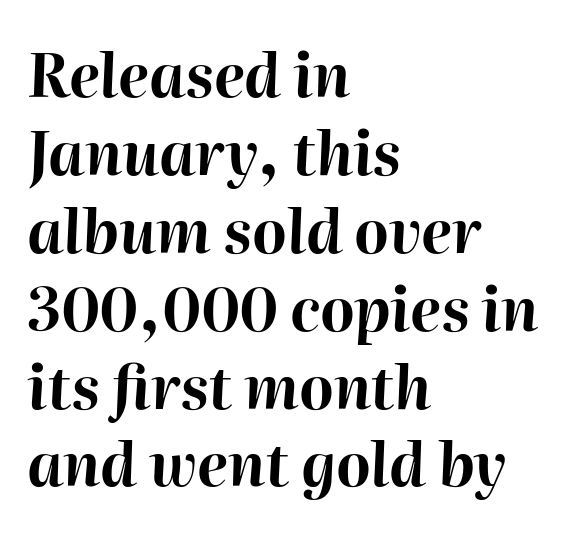
{"italic": "yes", "lean": "right", "slant_degrees": 2, "bold": "yes", "weight": "bold", "width": "normal", "stroke_contrast": "high", "x_height": "medium", "monospaced": "no", "underline": "no", "align": "left", "line_spacing": "normal", "line_spacing_ratio": 1.32, "letter_spacing": "normal", "letter_spacing_em": 0.0, "glyph_px": 59}
